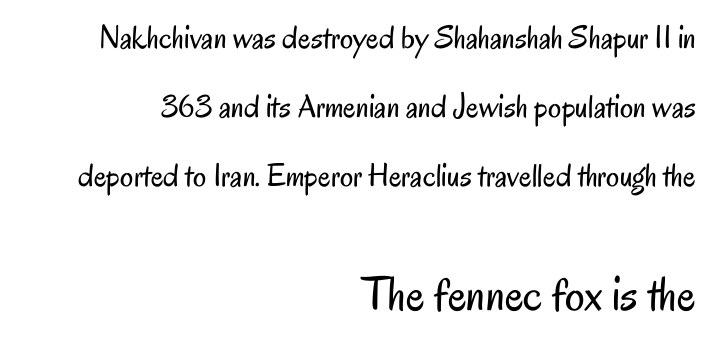
Bold? No — there's no thickening of the strokes. No extra tracking has been applied to these lines. The lettering holds an erect, upright posture throughout. Is this a fixed-width face? No — the glyphs have proportional, varying widths. Notice the wide empty band between every row — that's loose leading.
